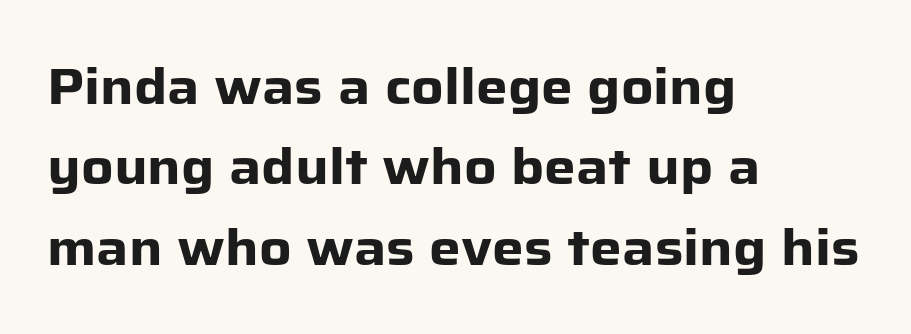
The image shows 50 px heavy sans-serif type, upright; set left-aligned, normal line spacing (1.61x), normal letter spacing, not underlined; low stroke contrast and a medium x-height.
